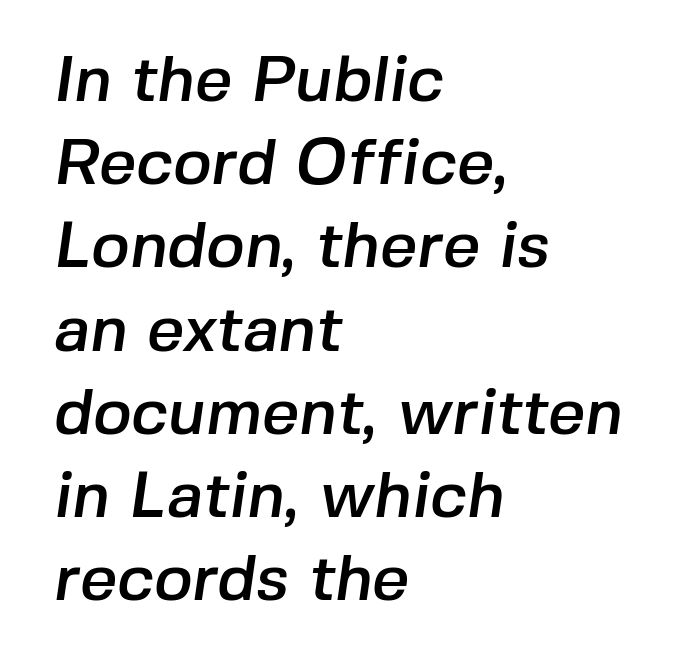
The image shows 65 px sans-serif type; set left-aligned, normal line spacing (1.28x), normal letter spacing, not underlined; low stroke contrast and a medium x-height.
